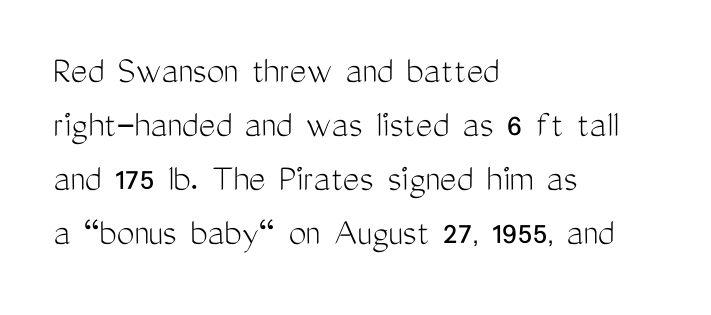
The lines are quadded left. Nothing unusual about the tracking: characters are spaced as the font intends. No heavy texture on the line: the type isn't bold. This sample uses an upright cut, with every glyph sitting square on the baseline.
